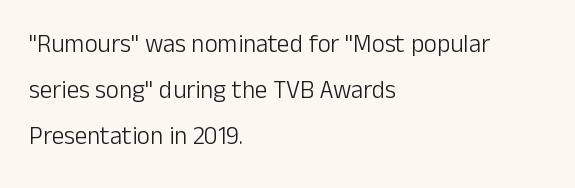
Q: Is the text bold? A: No.
Q: Is the text italic (slanted)? A: No, it is upright.
Q: Is the text underlined? A: No.
Q: How is the paragraph aligned? A: Left-aligned.
Q: Is the spacing between letters normal or unusually wide? A: Normal.
